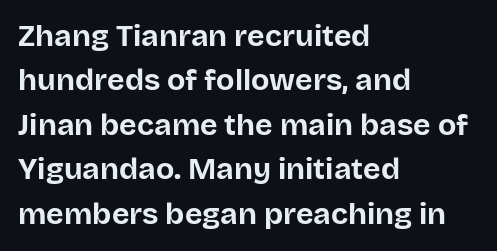
The image shows 30 px bold sans-serif type, upright; set left-aligned, normal line spacing (1.48x), normal letter spacing, not underlined; low stroke contrast and a large x-height.
